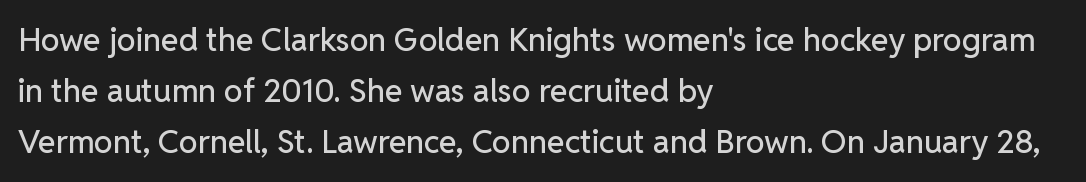
{"serif": "no", "italic": "no", "width": "normal", "stroke_contrast": "low", "x_height": "medium", "monospaced": "no", "underline": "no", "align": "left", "line_spacing": "normal", "line_spacing_ratio": 1.6, "letter_spacing": "normal", "letter_spacing_em": 0.0, "glyph_px": 32}
